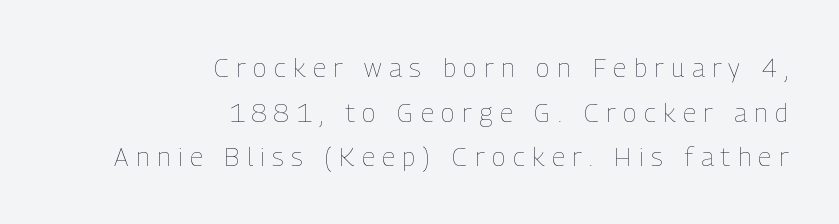
The image shows 26 px text type, upright; set right-aligned, line spacing 1.72x, unusually wide letter spacing (+0.29 em), not underlined.
